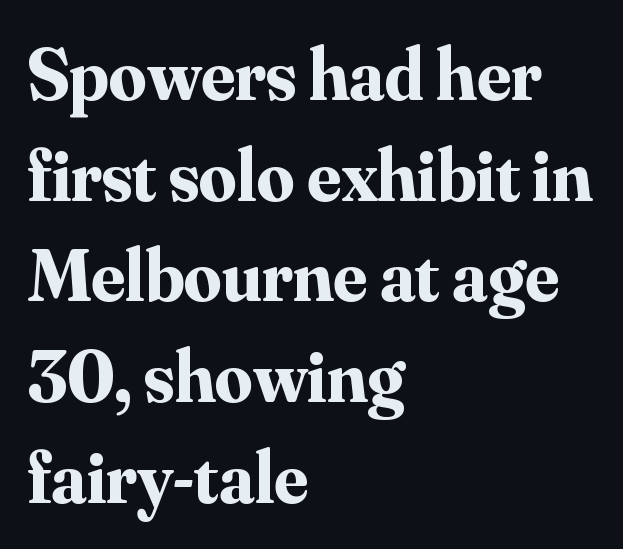
Q: Is the text bold? A: Yes.
Q: Is the text italic (slanted)? A: No, it is upright.
Q: Is the typeface a serif or a sans-serif typeface? A: Serif.
Q: Is the text underlined? A: No.
Q: How is the paragraph aligned? A: Left-aligned.
Q: Is the spacing between letters normal or unusually wide? A: Normal.
Q: Is the spacing between lines tight, normal or loose? A: Normal.
Q: Width (condensed, normal, or wide)? A: Normal.
Q: Stroke contrast? A: Medium.
Q: x-height? A: Small.
Q: Monospaced? A: No.
